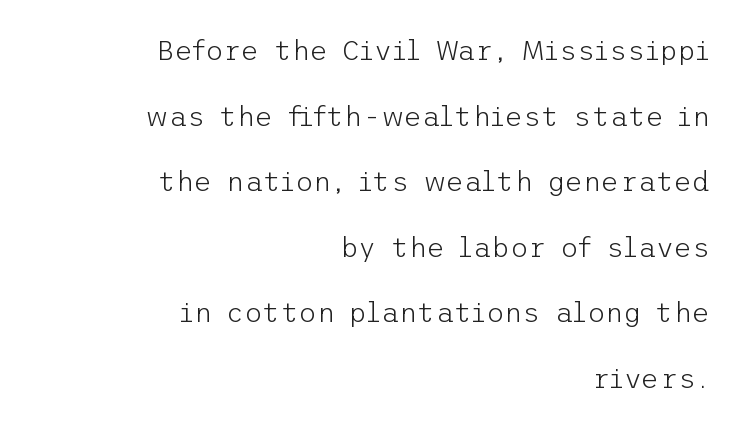
The image shows 28 px light sans-serif type, upright; set right-aligned, loose line spacing (2.34x), normal letter spacing, not underlined; low stroke contrast and a medium x-height.
